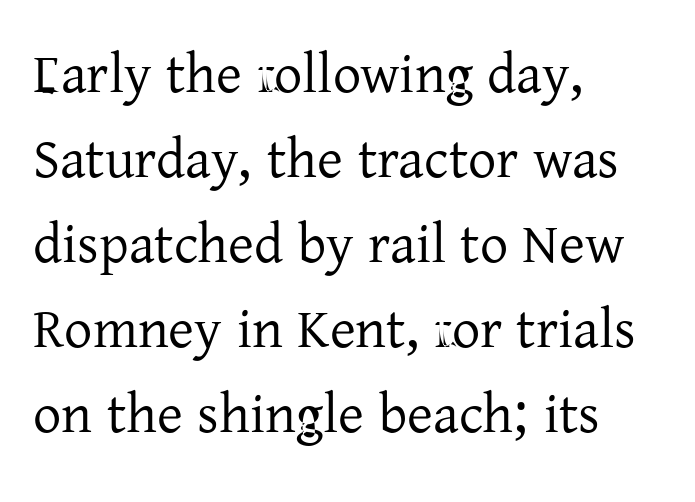
The image shows 56 px regular-weight serif type, upright; set left-aligned, normal line spacing (1.52x), normal letter spacing, not underlined; low stroke contrast and a medium x-height.
